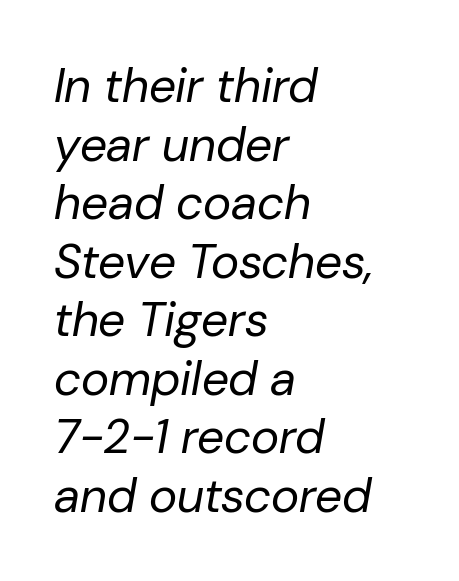
Notice how the passage keeps a crisp vertical edge on the left only. Any mark beneath the type? The region is blank. Here the designer chose a conventional face with non-uniform glyph widths. The typesetting does not lean heavy: it is not bold. Nobody touched the tracking dial on this one. When letters slant like this, we call the style italic.
